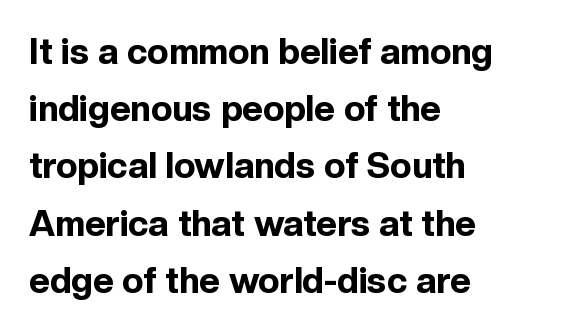
The image shows 36 px bold sans-serif type, upright; set left-aligned, normal line spacing (1.59x), normal letter spacing, not underlined; a medium x-height.
